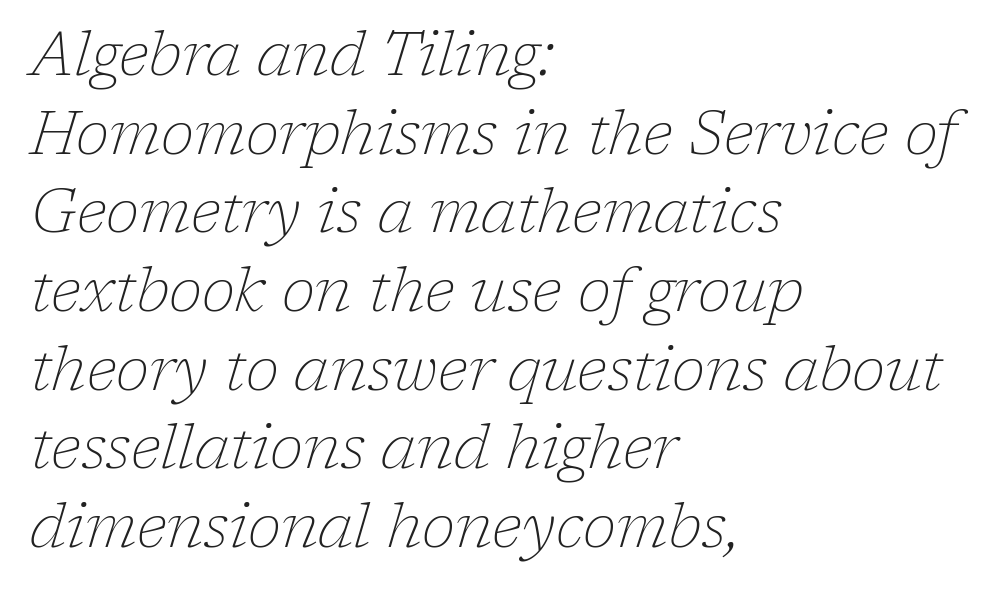
This reads as an unemphasized weight, regular at the heaviest. Words float on clear page, feet unadorned. These lines are rendered in a variable-pitch font. Every character sits at an angle, as italics do. Rows of type keep a routine distance in the vertical direction. Tracking here is standard; glyphs follow each other at the usual distance.
